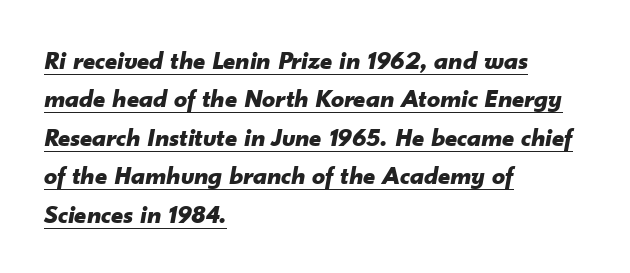
The image shows 26 px bold type, italic (leaning right); set left-aligned, normal line spacing (1.48x), normal letter spacing, underlined.
